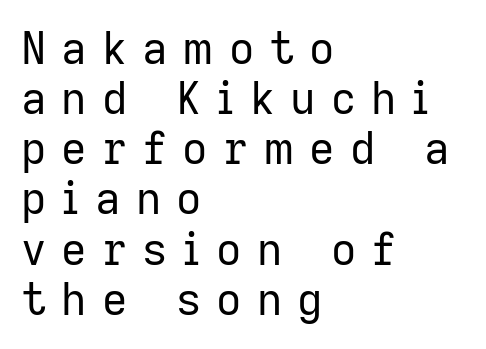
Q: Is the text bold? A: No.
Q: Is the text italic (slanted)? A: No, it is upright.
Q: Is the typeface a serif or a sans-serif typeface? A: Sans-serif.
Q: Is the text underlined? A: No.
Q: How is the paragraph aligned? A: Left-aligned.
Q: Is the spacing between letters normal or unusually wide? A: Unusually wide.
Q: Is the spacing between lines tight, normal or loose? A: Tight.
Q: Width (condensed, normal, or wide)? A: Normal.
Q: Stroke contrast? A: Low.
Q: x-height? A: Medium.
Q: Monospaced? A: No.
